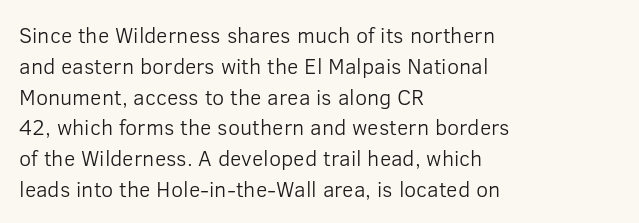
Q: Is the text bold? A: No.
Q: Is the text italic (slanted)? A: No, it is upright.
Q: Is the text underlined? A: No.
Q: How is the paragraph aligned? A: Left-aligned.
Q: Is the spacing between letters normal or unusually wide? A: Normal.
Q: Is the spacing between lines tight, normal or loose? A: Normal.
